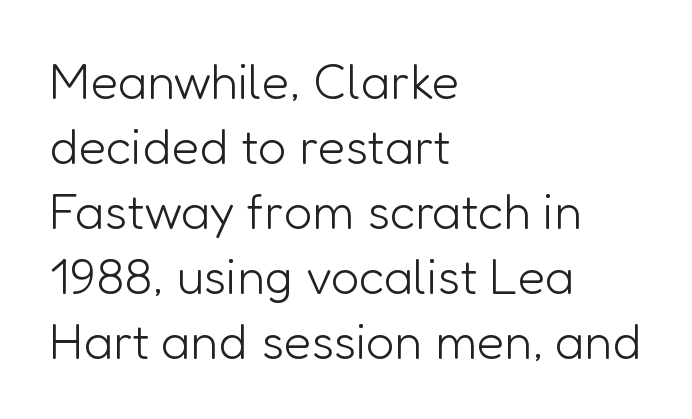
The image shows 50 px light sans-serif type, upright; set left-aligned, normal line spacing (1.3x), normal letter spacing, not underlined; low stroke contrast and a medium x-height.
